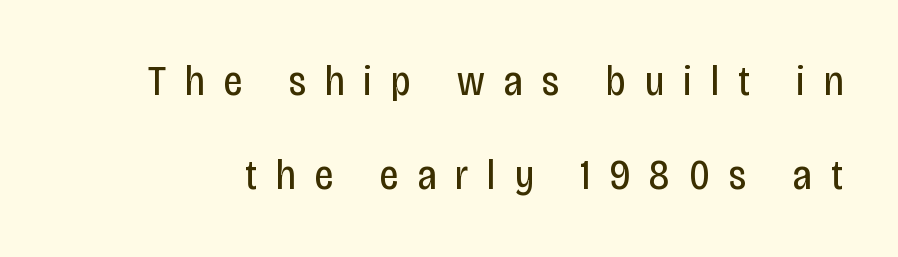
{"serif": "no", "italic": "no", "bold": "no", "weight": "regular", "width": "condensed", "stroke_contrast": "low", "x_height": "large", "monospaced": "no", "underline": "no", "line_spacing": "loose", "line_spacing_ratio": 2.25, "letter_spacing": "wide", "letter_spacing_em": 0.46, "glyph_px": 42}
